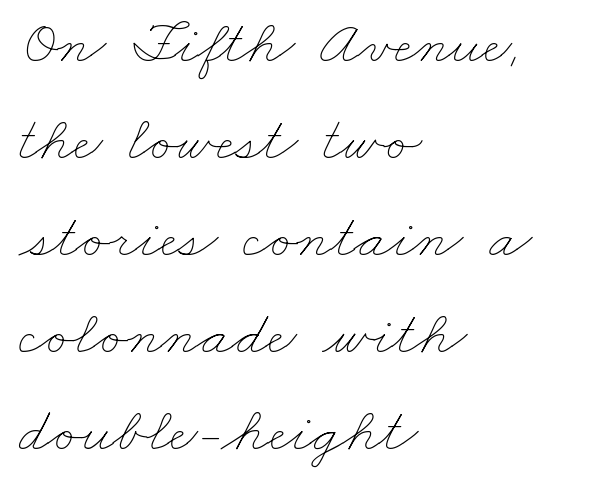
Q: Is the text bold? A: No.
Q: Is the text underlined? A: No.
Q: How is the paragraph aligned? A: Left-aligned.
Q: Is the spacing between letters normal or unusually wide? A: Normal.
Q: Is the spacing between lines tight, normal or loose? A: Normal.
Q: Width (condensed, normal, or wide)? A: Wide.
Q: Stroke contrast? A: Low.
Q: x-height? A: Small.
Q: Monospaced? A: No.
